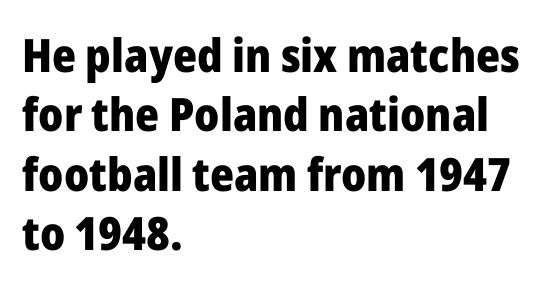
Q: Is the text bold? A: Yes.
Q: Is the text italic (slanted)? A: No, it is upright.
Q: Is the typeface a serif or a sans-serif typeface? A: Sans-serif.
Q: Is the text underlined? A: No.
Q: How is the paragraph aligned? A: Left-aligned.
Q: Is the spacing between letters normal or unusually wide? A: Normal.
Q: Is the spacing between lines tight, normal or loose? A: Normal.
Q: Width (condensed, normal, or wide)? A: Normal.
Q: Stroke contrast? A: Low.
Q: x-height? A: Medium.
Q: Monospaced? A: No.
